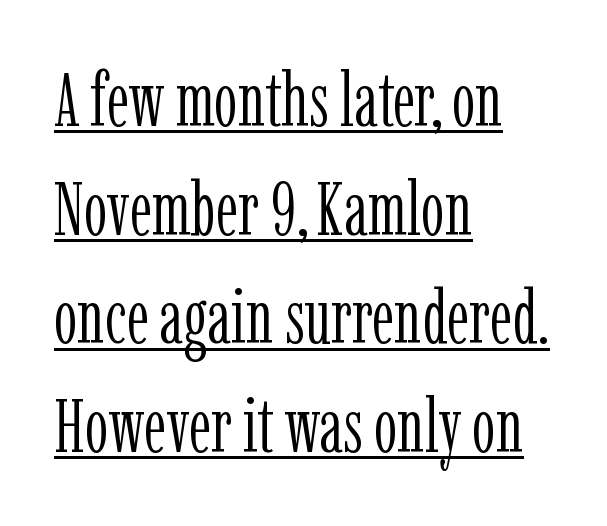
Q: Is the text bold? A: No.
Q: Is the text italic (slanted)? A: No, it is upright.
Q: Is the typeface a serif or a sans-serif typeface? A: Serif.
Q: Is the text underlined? A: Yes.
Q: How is the paragraph aligned? A: Left-aligned.
Q: Is the spacing between letters normal or unusually wide? A: Normal.
Q: Is the spacing between lines tight, normal or loose? A: Normal.
Q: Width (condensed, normal, or wide)? A: Condensed.
Q: Stroke contrast? A: Low.
Q: x-height? A: Medium.
Q: Monospaced? A: No.
